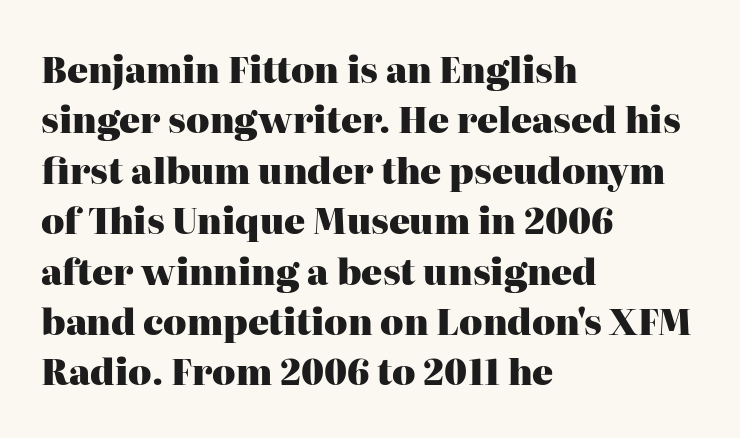
{"serif": "yes", "italic": "no", "bold": "yes", "weight": "heavy", "width": "normal", "stroke_contrast": "high", "x_height": "medium", "monospaced": "no", "underline": "no", "align": "left", "line_spacing": "normal", "line_spacing_ratio": 1.44, "letter_spacing": "normal", "letter_spacing_em": 0.0, "glyph_px": 35}
